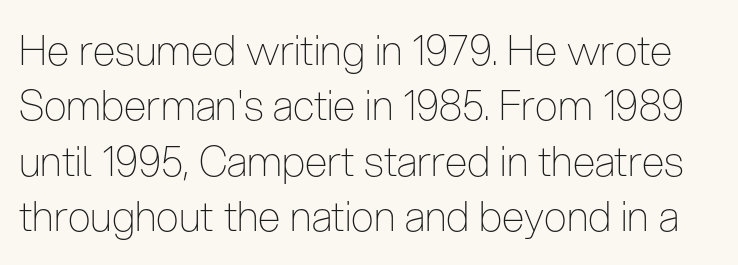
The image shows 41 px thin, condensed sans-serif type, upright; set normal line spacing (1.35x), normal letter spacing, not underlined; low stroke contrast and a medium x-height.
